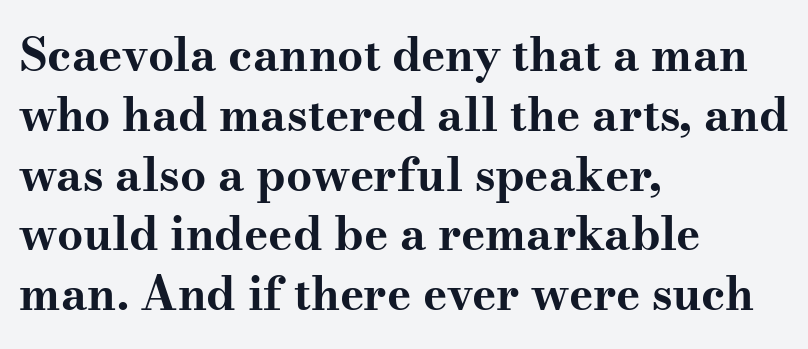
{"serif": "yes", "italic": "no", "bold": "yes", "weight": "bold", "width": "wide", "stroke_contrast": "medium", "x_height": "small", "monospaced": "no", "underline": "no", "align": "left", "line_spacing": "normal", "line_spacing_ratio": 1.3, "letter_spacing": "normal", "letter_spacing_em": 0.0, "glyph_px": 46}
